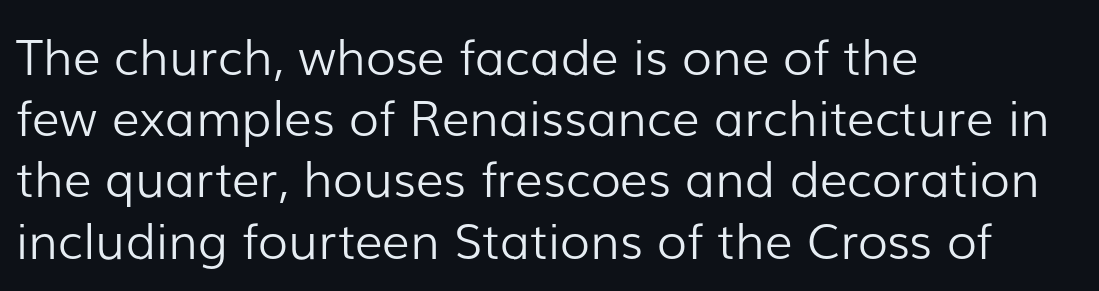
Q: Is the text bold? A: No.
Q: Is the text italic (slanted)? A: No, it is upright.
Q: Is the typeface a serif or a sans-serif typeface? A: Sans-serif.
Q: Is the text underlined? A: No.
Q: How is the paragraph aligned? A: Left-aligned.
Q: Is the spacing between letters normal or unusually wide? A: Normal.
Q: Is the spacing between lines tight, normal or loose? A: Normal.
Q: Width (condensed, normal, or wide)? A: Normal.
Q: Stroke contrast? A: Low.
Q: x-height? A: Medium.
Q: Monospaced? A: No.
